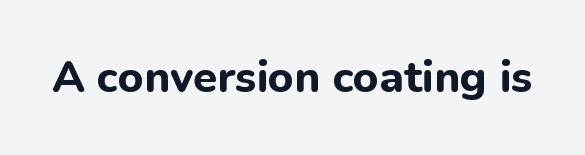
The tracking reads as untouched default to a designer's eye. Only glyphs here, with clear space below each row. The font's upright variant was chosen for this text. Compared with an ordinary text face, these strokes are far heavier — a full bold.
